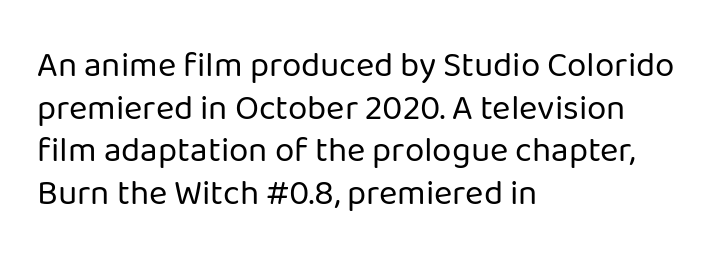
Q: Is the text bold? A: No.
Q: Is the text italic (slanted)? A: No, it is upright.
Q: Is the typeface a serif or a sans-serif typeface? A: Sans-serif.
Q: Is the text underlined? A: No.
Q: How is the paragraph aligned? A: Left-aligned.
Q: Is the spacing between letters normal or unusually wide? A: Normal.
Q: Width (condensed, normal, or wide)? A: Normal.
Q: Stroke contrast? A: Low.
Q: x-height? A: Medium.
Q: Monospaced? A: No.
